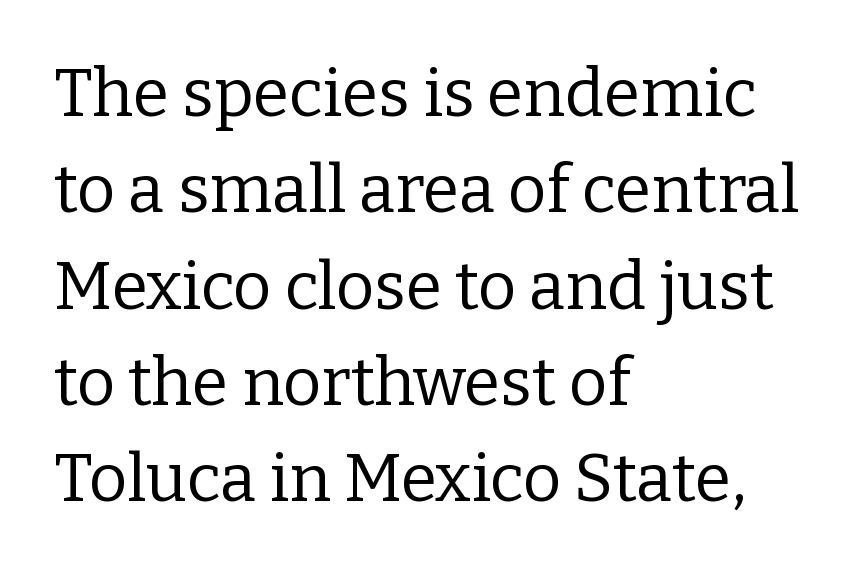
Q: Is the text bold? A: No.
Q: Is the text italic (slanted)? A: No, it is upright.
Q: Is the typeface a serif or a sans-serif typeface? A: Serif.
Q: Is the text underlined? A: No.
Q: How is the paragraph aligned? A: Left-aligned.
Q: Is the spacing between letters normal or unusually wide? A: Normal.
Q: Is the spacing between lines tight, normal or loose? A: Normal.
Q: Width (condensed, normal, or wide)? A: Normal.
Q: Stroke contrast? A: Low.
Q: x-height? A: Medium.
Q: Monospaced? A: No.
